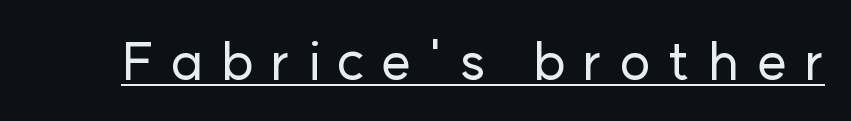
{"serif": "no", "italic": "no", "width": "normal", "stroke_contrast": "low", "x_height": "medium", "monospaced": "no", "underline": "yes", "letter_spacing": "wide", "letter_spacing_em": 0.33, "glyph_px": 53}
